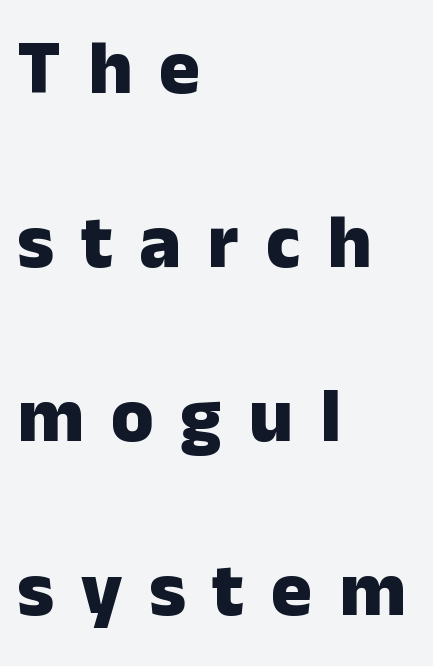
{"serif": "no", "italic": "no", "bold": "yes", "weight": "heavy", "width": "normal", "stroke_contrast": "low", "x_height": "medium", "monospaced": "no", "underline": "no", "align": "left", "line_spacing": "loose", "line_spacing_ratio": 2.26, "letter_spacing": "wide", "letter_spacing_em": 0.35, "glyph_px": 77}
